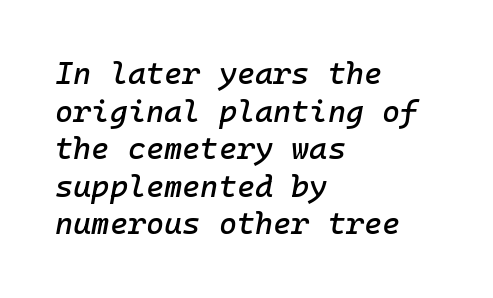
The image shows 31 px text type, italic (leaning right); set left-aligned, line spacing 1.21x, normal letter spacing, not underlined; low stroke contrast and a medium x-height.
